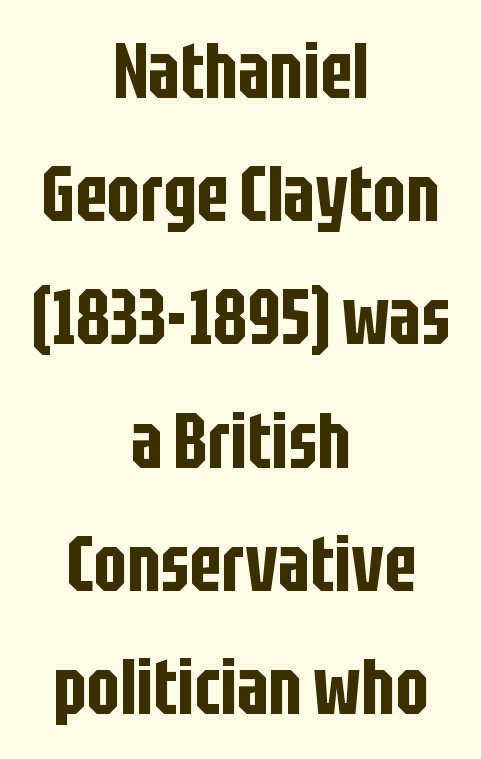
{"serif": "no", "italic": "no", "width": "condensed", "stroke_contrast": "low", "x_height": "large", "monospaced": "no", "underline": "no", "align": "center", "line_spacing": "normal", "line_spacing_ratio": 1.58, "letter_spacing": "normal", "letter_spacing_em": 0.0, "glyph_px": 78}
